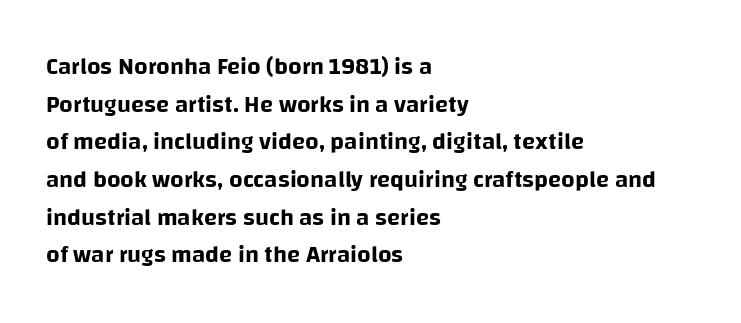
Q: Is the text italic (slanted)? A: No, it is upright.
Q: Is the text underlined? A: No.
Q: How is the paragraph aligned? A: Left-aligned.
Q: Is the spacing between letters normal or unusually wide? A: Normal.
Q: Is the spacing between lines tight, normal or loose? A: Normal.
